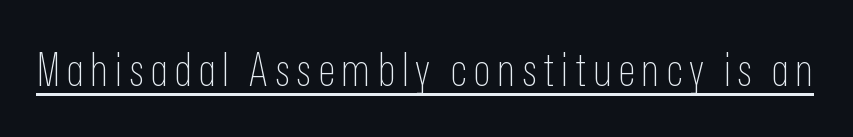
Q: Is the text bold? A: No.
Q: Is the text italic (slanted)? A: No, it is upright.
Q: Is the typeface a serif or a sans-serif typeface? A: Sans-serif.
Q: Is the text underlined? A: Yes.
Q: Width (condensed, normal, or wide)? A: Condensed.
Q: Stroke contrast? A: Low.
Q: x-height? A: Medium.
Q: Monospaced? A: No.
